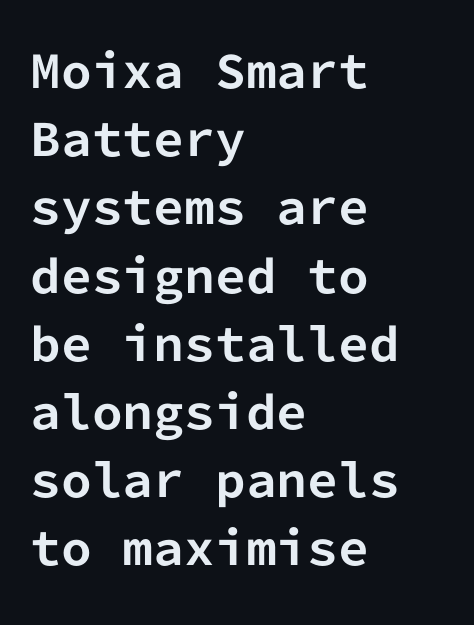
The typeface chosen for these lines omits serifs. Horizontal alignment here is leftward, the default for most running prose. Words appear dense and cohesive because spacing is normal. Its strokes are broad and dark, the hallmark of bold type.
